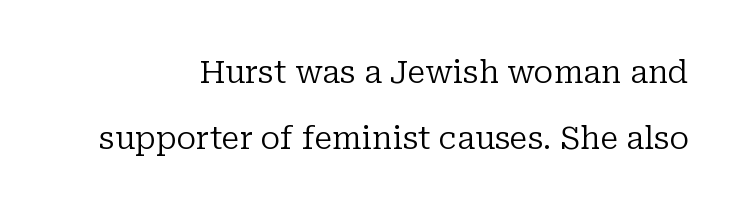
{"serif": "yes", "italic": "no", "bold": "no", "weight": "regular", "width": "normal", "stroke_contrast": "low", "x_height": "medium", "monospaced": "no", "underline": "no", "line_spacing": "loose", "line_spacing_ratio": 2.14, "letter_spacing": "normal", "letter_spacing_em": 0.0, "glyph_px": 31}
